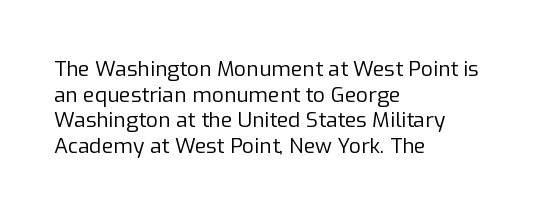
The image shows 21 px text type, upright; set left-aligned, line spacing 1.22x, normal letter spacing, not underlined.
